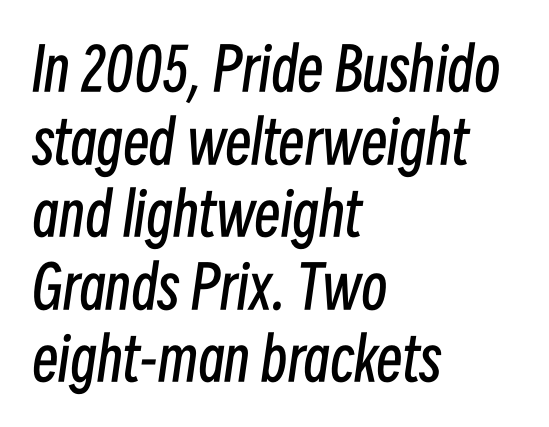
The image shows 59 px regular-weight, condensed type, italic (leaning right); set left-aligned, line spacing 1.23x, normal letter spacing, not underlined; low stroke contrast and a medium x-height.
